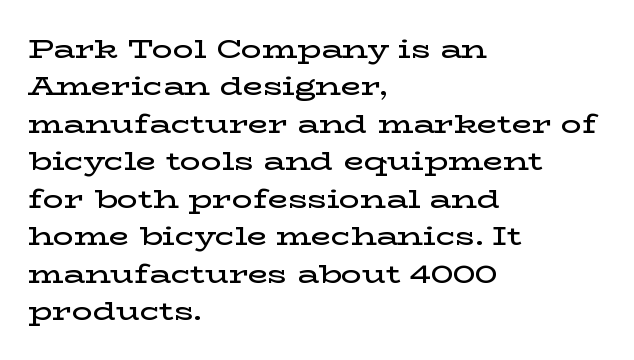
One-word summary of the alignment: left. A bit beefed up — I'd call it semibold rather than bold. Normally led — the rows are evenly, conventionally spaced. Bare-footed words on every line. If you drew a line through each stem, it would be perfectly vertical.
